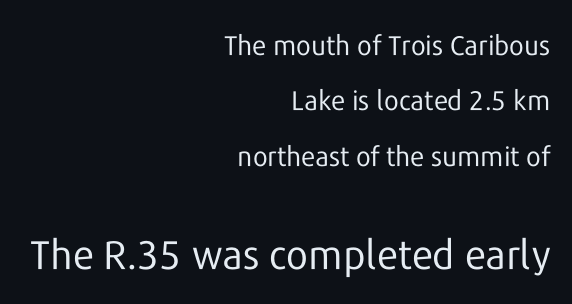
Compared with typical paragraphs, the rows here are farther apart. Standard letterfit; no display-style spreading of the glyphs. A bare baseline throughout the passage. Note: smaller setting up top, larger setting below. Teacher's note: observe the even right margin — that is flush-right alignment.
